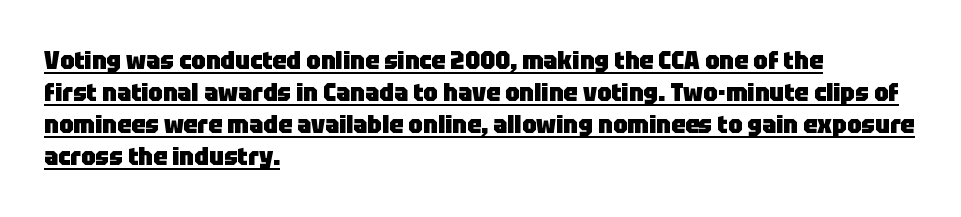
The image shows 25 px bold type, upright; set left-aligned, normal line spacing (1.28x), normal letter spacing, underlined.
